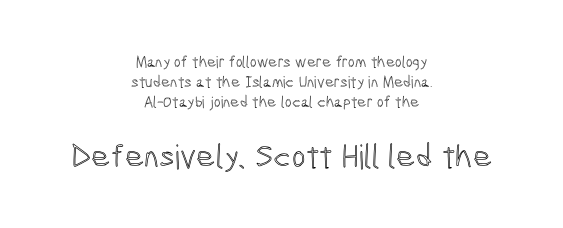
{"italic": "no", "width": "condensed", "x_height": "medium", "monospaced": "no", "underline": "no", "align": "center", "line_spacing_ratio": 1.24, "letter_spacing": "normal", "letter_spacing_em": 0.0, "larger_block": "second", "size_ratio": 2.06, "glyph_px": 33}
